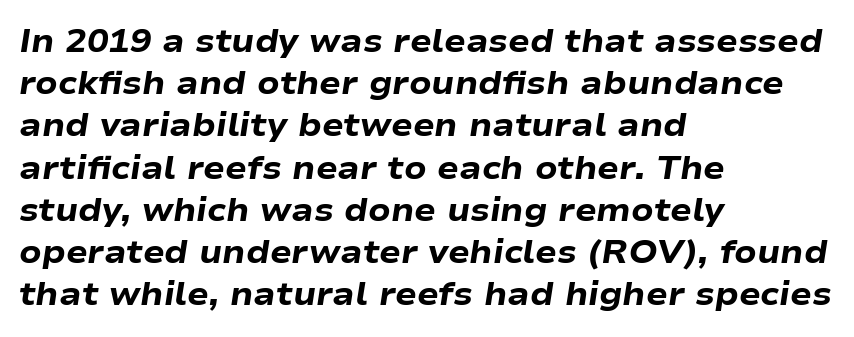
Q: Is the text bold? A: Yes.
Q: Is the text italic (slanted)? A: Yes, it leans right by about 9 degrees.
Q: Is the text underlined? A: No.
Q: How is the paragraph aligned? A: Left-aligned.
Q: Is the spacing between letters normal or unusually wide? A: Normal.
Q: Is the spacing between lines tight, normal or loose? A: Normal.
Q: Width (condensed, normal, or wide)? A: Wide.
Q: Stroke contrast? A: Low.
Q: x-height? A: Medium.
Q: Monospaced? A: No.
